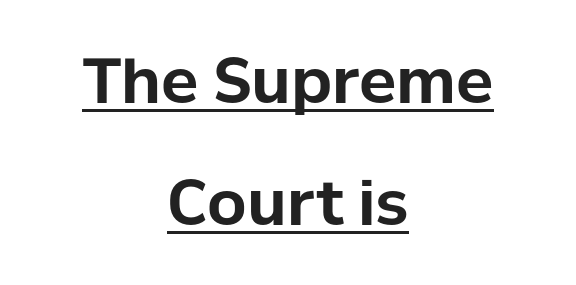
Standard letterfit; no display-style spreading of the glyphs. Looks like regular typesetting: each glyph gets only the width it needs. These lines were composed using upright roman letters. The lines are spread far apart with generous leading. The glyphs are accompanied by a horizontal stroke just below them. This is heavy type, rendered in bold.
